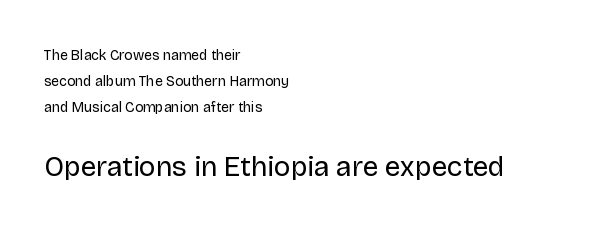
Q: Is the text bold? A: No.
Q: Is the text italic (slanted)? A: No, it is upright.
Q: Is the typeface a serif or a sans-serif typeface? A: Sans-serif.
Q: Is the text underlined? A: No.
Q: How is the paragraph aligned? A: Left-aligned.
Q: Is the spacing between letters normal or unusually wide? A: Normal.
Q: Which block of text is set in a larger size, the first (top) or the second (bottom)? A: The second (bottom) one.
Q: Width (condensed, normal, or wide)? A: Normal.
Q: Stroke contrast? A: Low.
Q: x-height? A: Large.
Q: Monospaced? A: No.
